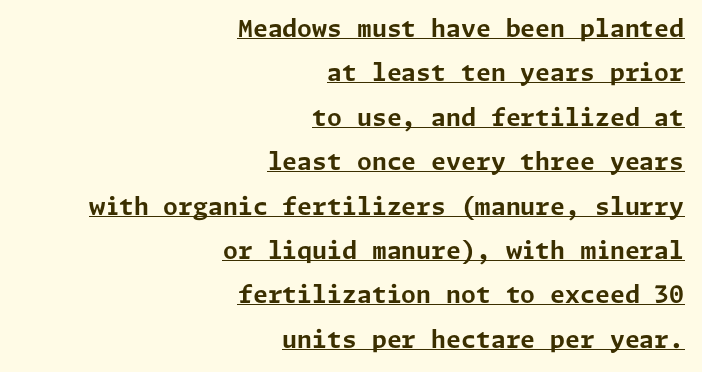
The image shows 24 px bold type, upright; set right-aligned, line spacing 1.85x, normal letter spacing, underlined.
